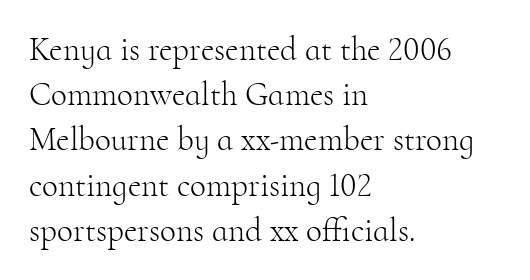
The text block is weighted toward the left margin, trailing off unevenly rightward. The leading is moderate, giving the passage an even texture. Each letter's strokes conclude with small projecting serifs. Nobody drew a line under any word here. Quick note: not italic, upright. Think standard paragraph weight, or any step lighter than that.
